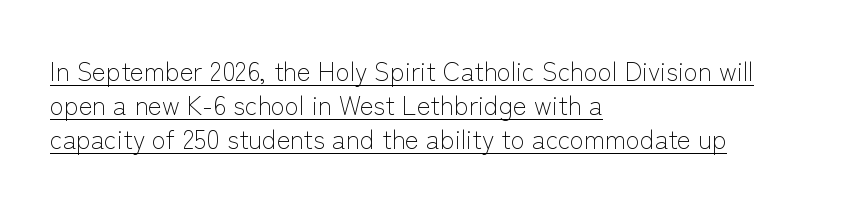
{"italic": "no", "bold": "no", "underline": "yes", "align": "left", "line_spacing": "normal", "line_spacing_ratio": 1.31, "letter_spacing": "normal", "letter_spacing_em": 0.0, "glyph_px": 26}
